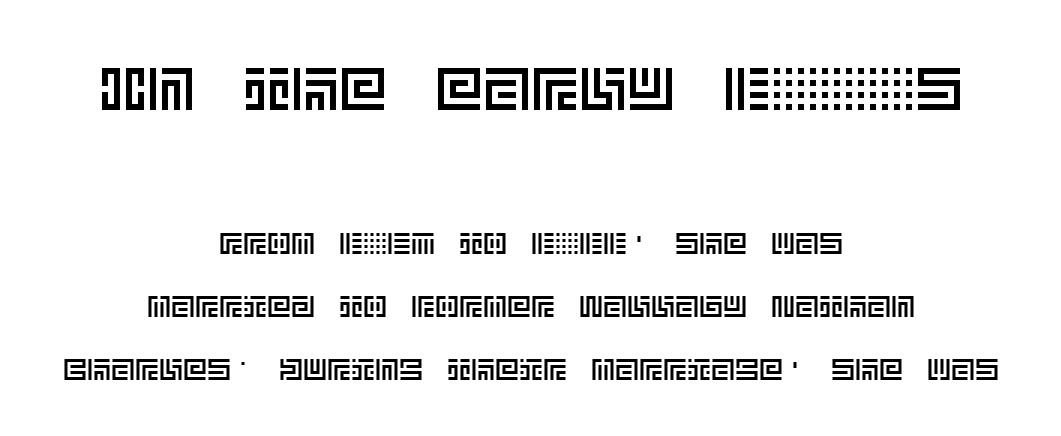
This is roman type, the default non-slanted kind. Alignment: centered. What's the leading like? Stretched, with rows far apart. Size hierarchy here favors the leading block over the trailing one. No extra tracking has been applied to these lines. The baseline area is clear.
